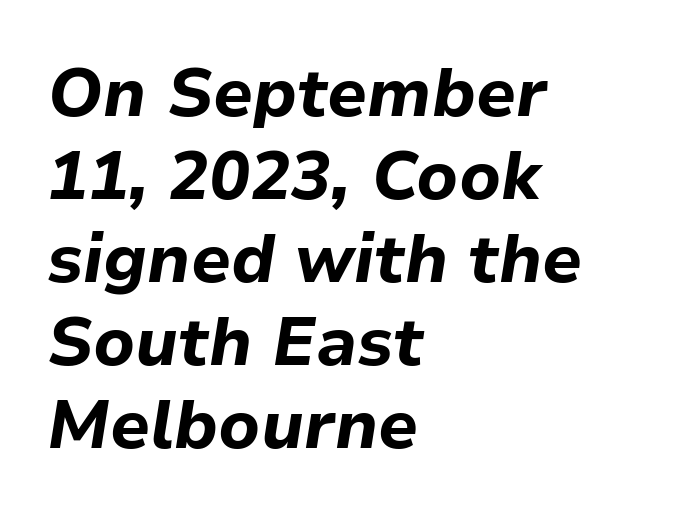
The image shows 68 px bold type, italic (leaning right); set left-aligned, line spacing 1.22x, normal letter spacing, not underlined; low stroke contrast and a medium x-height.
